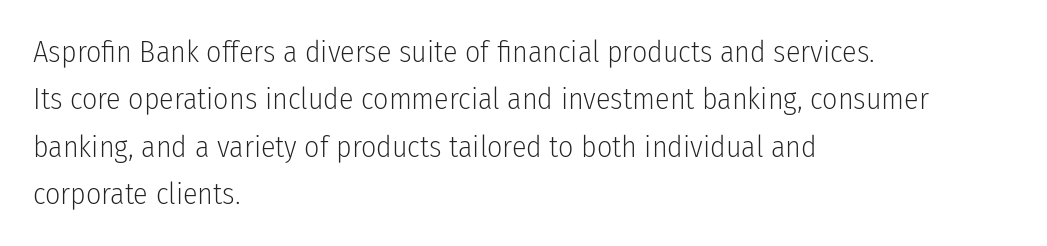
Q: Is the text bold? A: No.
Q: Is the text italic (slanted)? A: No, it is upright.
Q: Is the typeface a serif or a sans-serif typeface? A: Sans-serif.
Q: Is the text underlined? A: No.
Q: How is the paragraph aligned? A: Left-aligned.
Q: Is the spacing between letters normal or unusually wide? A: Normal.
Q: Is the spacing between lines tight, normal or loose? A: Normal.
Q: Width (condensed, normal, or wide)? A: Condensed.
Q: Stroke contrast? A: Low.
Q: x-height? A: Medium.
Q: Monospaced? A: No.
